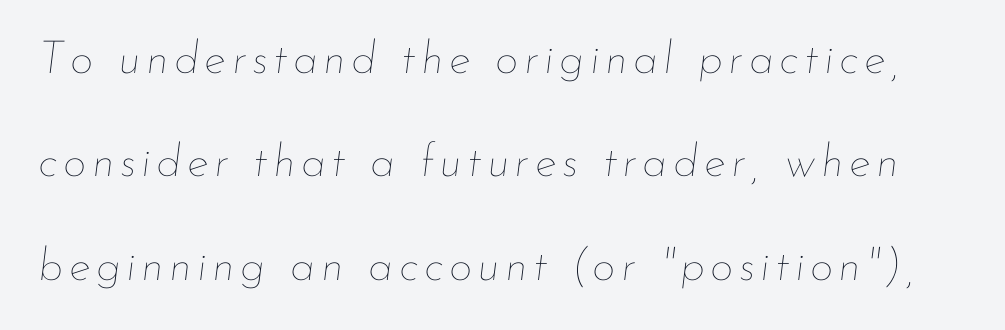
{"italic": "yes", "lean": "right", "slant_degrees": 7, "bold": "no", "weight": "thin", "width": "normal", "stroke_contrast": "low", "x_height": "small", "monospaced": "no", "underline": "no", "line_spacing": "loose", "line_spacing_ratio": 2.25, "glyph_px": 46}
